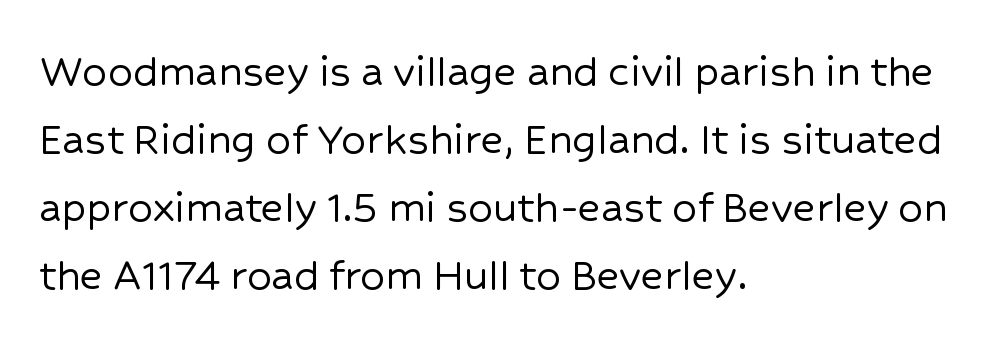
{"serif": "no", "italic": "no", "width": "normal", "stroke_contrast": "low", "x_height": "medium", "monospaced": "no", "underline": "no", "align": "left", "line_spacing": "normal", "line_spacing_ratio": 1.39, "letter_spacing": "normal", "letter_spacing_em": 0.0, "glyph_px": 49}
